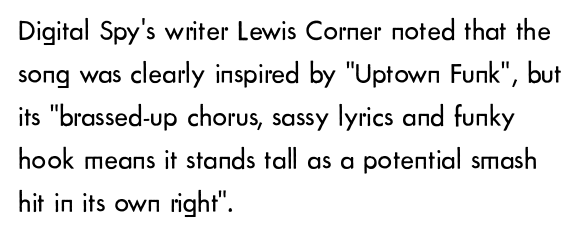
{"serif": "no", "italic": "no", "bold": "no", "weight": "regular", "width": "normal", "stroke_contrast": "low", "x_height": "small", "monospaced": "no", "underline": "no", "align": "left", "line_spacing": "normal", "line_spacing_ratio": 1.48, "letter_spacing": "normal", "letter_spacing_em": 0.0, "glyph_px": 29}
